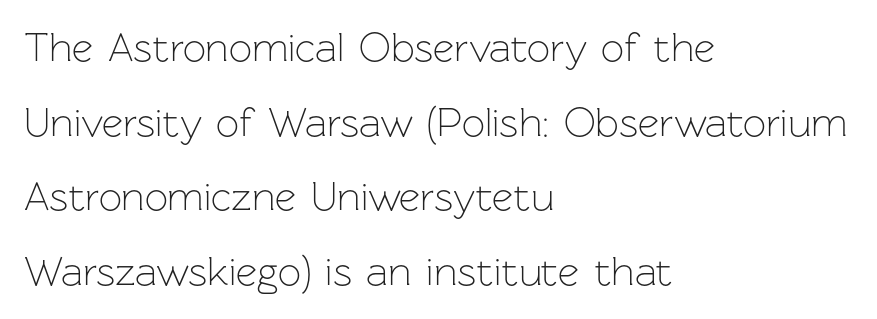
What stands out about the letter spacing? Nothing — it is the standard amount. Compared with a centered layout, this one pins lines to the left instead. This is sans-serif lettering, the kind often seen on screens and signage. Only glyphs here, with clear space below each row. The passage shown is typed in a proportional face where columns would drift. Summary of weight: not heavy and not bold.
